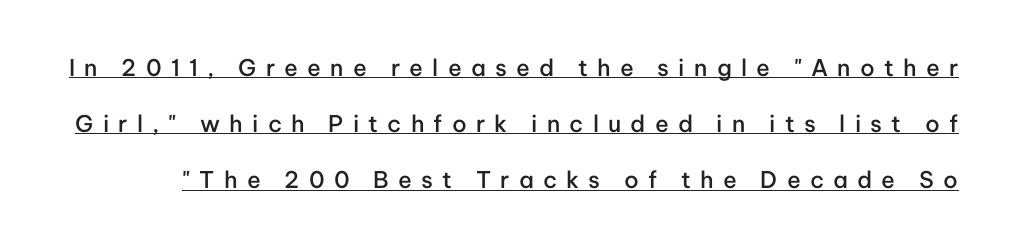
The image shows 23 px text type, upright; set loose line spacing (2.44x), unusually wide letter spacing (+0.4 em), underlined.
